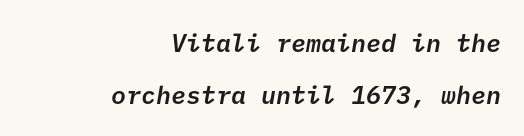
The image shows 25 px text type; set right-aligned, loose line spacing (2.07x), normal letter spacing, not underlined.
